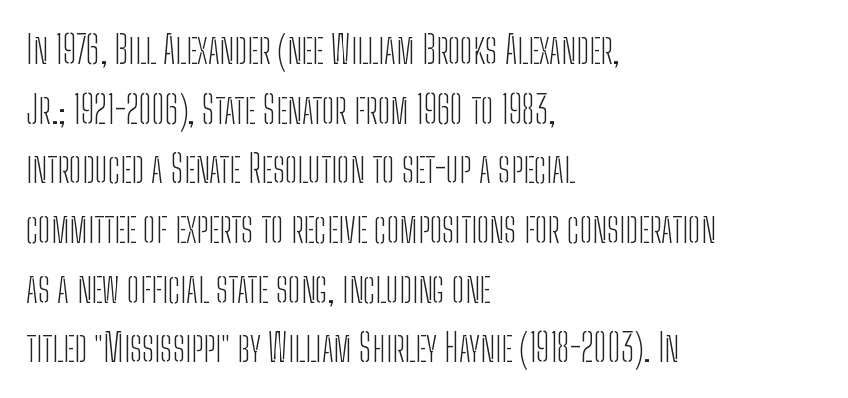
{"serif": "no", "italic": "no", "bold": "no", "weight": "light", "width": "condensed", "stroke_contrast": "low", "x_height": "medium", "monospaced": "no", "underline": "no", "align": "left", "line_spacing": "normal", "line_spacing_ratio": 1.57, "letter_spacing": "normal", "letter_spacing_em": 0.0, "glyph_px": 38}
